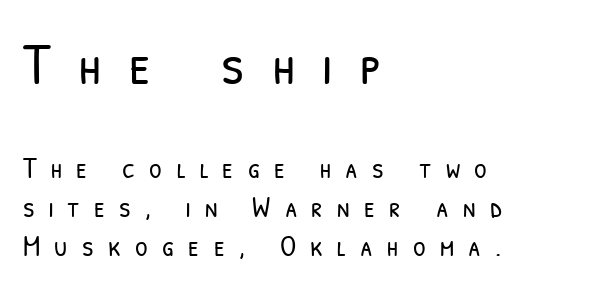
The image shows 58 px light, condensed sans-serif type; set left-aligned, normal line spacing (1.34x), unusually wide letter spacing (+0.49 em), not underlined; the first (top) block is 2.0x larger; low stroke contrast and a medium x-height.
